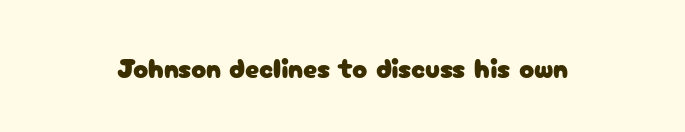
Tracking here is standard; glyphs follow each other at the usual distance. You can tell it's not italic because the verticals are truly vertical. Typographically, this falls in the sans-serif category. The letters advance in unequal steps, a hallmark of proportional type. No word sits above an underline.
